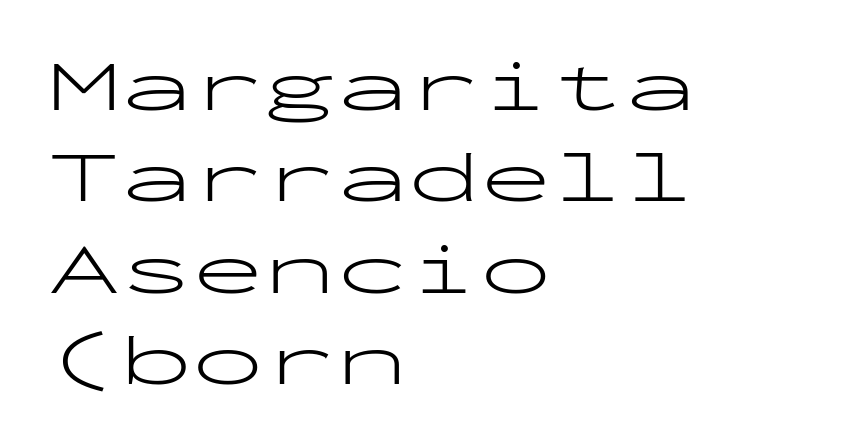
Q: Is the text bold? A: No.
Q: Is the text italic (slanted)? A: No, it is upright.
Q: Is the typeface a serif or a sans-serif typeface? A: Sans-serif.
Q: Is the text underlined? A: No.
Q: How is the paragraph aligned? A: Left-aligned.
Q: Is the spacing between letters normal or unusually wide? A: Normal.
Q: Is the spacing between lines tight, normal or loose? A: Normal.
Q: Width (condensed, normal, or wide)? A: Wide.
Q: Stroke contrast? A: Low.
Q: x-height? A: Medium.
Q: Monospaced? A: Yes.
